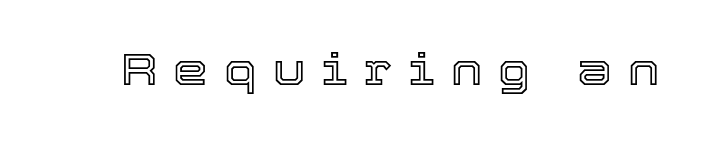
A typesetter would call this proportional, since set widths differ per character. No word sits above an underline. The letters stand upright; this is a roman face. The passage shown has open, widely tracked lettering throughout.
